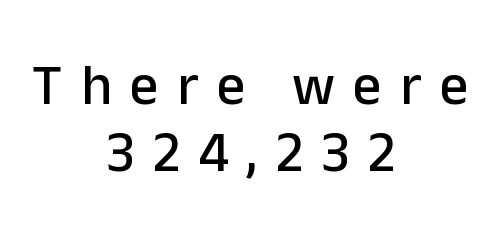
{"serif": "no", "italic": "no", "width": "normal", "stroke_contrast": "low", "x_height": "medium", "monospaced": "no", "underline": "no", "align": "center", "line_spacing_ratio": 1.18, "letter_spacing": "wide", "letter_spacing_em": 0.32, "glyph_px": 57}
